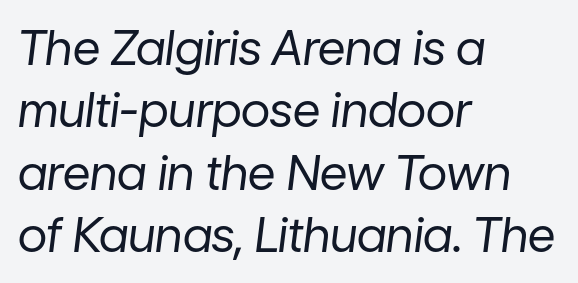
{"italic": "yes", "lean": "right", "slant_degrees": 7, "bold": "no", "weight": "regular", "width": "normal", "stroke_contrast": "low", "x_height": "medium", "monospaced": "no", "underline": "no", "align": "left", "line_spacing": "normal", "line_spacing_ratio": 1.3, "letter_spacing": "normal", "letter_spacing_em": 0.0, "glyph_px": 48}
